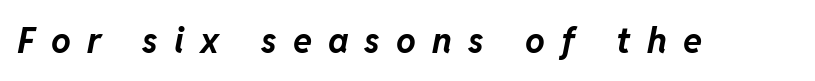
The glyphs are unaccompanied by any horizontal stroke below them. The rendering uses natural spacing where letterforms have individual widths. Style check: oblique. Compared with an ordinary text face, these strokes are far heavier — a full bold. Letter spacing: wide.
